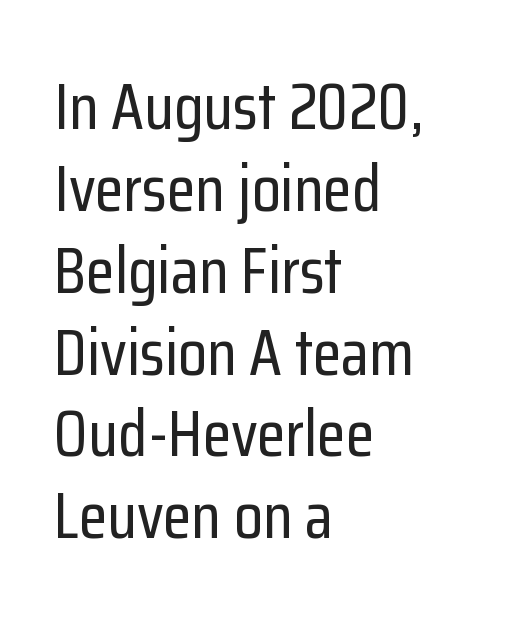
The image shows 66 px condensed sans-serif type, upright; set left-aligned, line spacing 1.24x, normal letter spacing, not underlined; low stroke contrast and a medium x-height.
